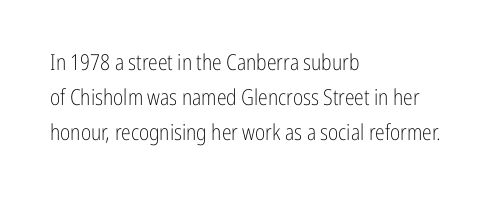
{"italic": "no", "bold": "no", "underline": "no", "align": "left", "line_spacing": "normal", "line_spacing_ratio": 1.58, "letter_spacing": "normal", "letter_spacing_em": 0.0, "glyph_px": 22}
